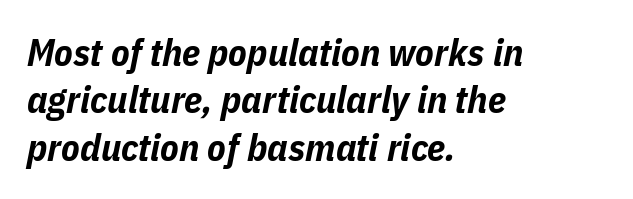
{"italic": "yes", "lean": "right", "slant_degrees": 11, "bold": "yes", "weight": "bold", "width": "condensed", "stroke_contrast": "low", "x_height": "medium", "monospaced": "no", "underline": "no", "align": "left", "line_spacing": "normal", "line_spacing_ratio": 1.25, "letter_spacing": "normal", "letter_spacing_em": 0.0, "glyph_px": 38}
